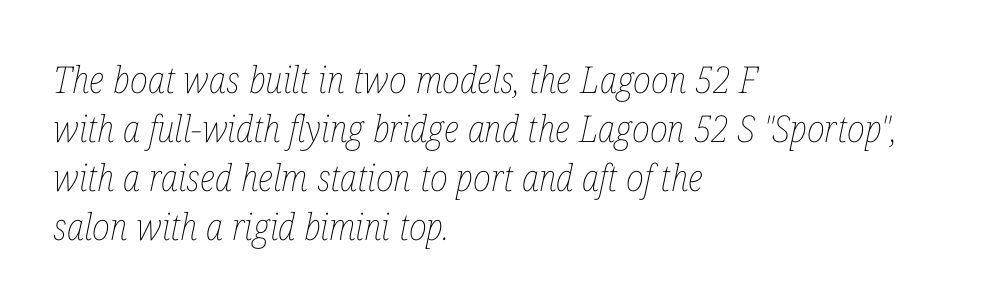
The image shows 37 px thin, condensed type, italic (leaning right); set left-aligned, normal line spacing (1.32x), normal letter spacing, not underlined; low stroke contrast and a medium x-height.
